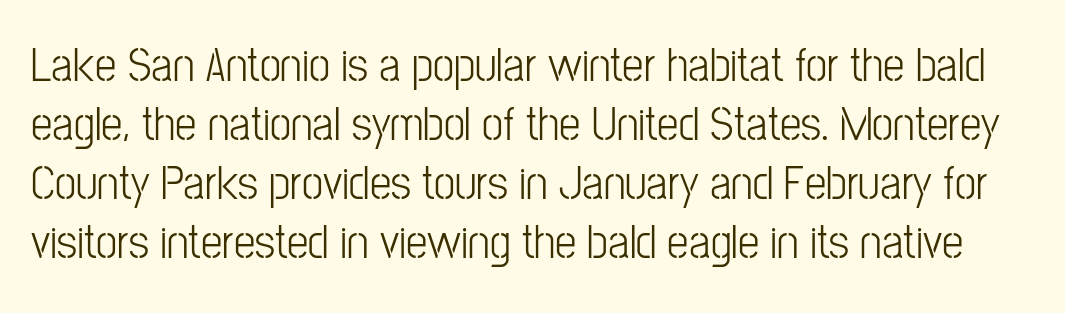
Q: Is the text bold? A: No.
Q: Is the text italic (slanted)? A: No, it is upright.
Q: Is the typeface a serif or a sans-serif typeface? A: Sans-serif.
Q: Is the text underlined? A: No.
Q: Is the spacing between letters normal or unusually wide? A: Normal.
Q: Width (condensed, normal, or wide)? A: Condensed.
Q: Stroke contrast? A: Low.
Q: x-height? A: Medium.
Q: Monospaced? A: No.
